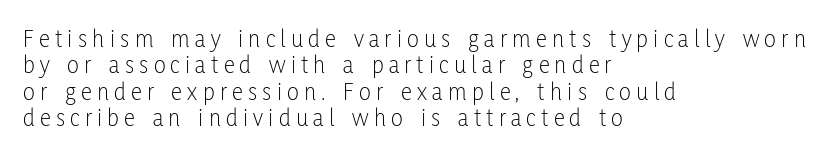
Stem width sits at or under what a default text font uses. Successive baselines arrive quickly, one right under another. Tracking here is generous; glyphs stand well apart from one another. The string is rendered with underlining switched off. Left-aligned paragraph, ragged on the right. The typography opts for an upright posture over an oblique one.
